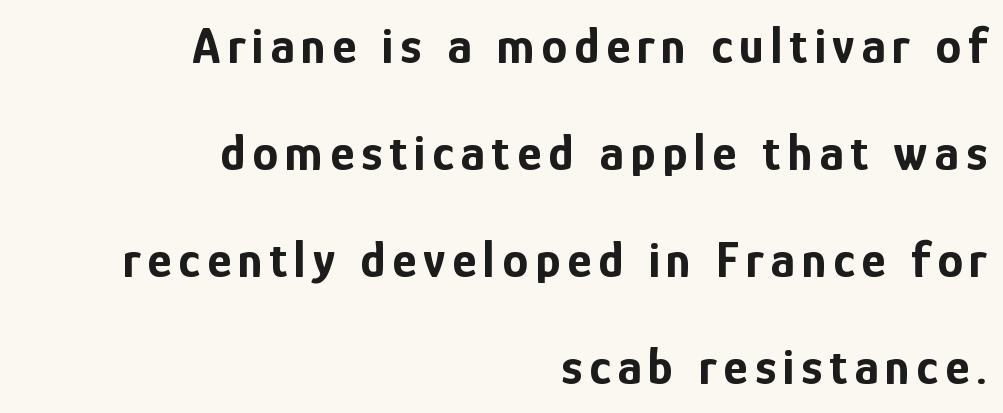
Q: Is the text bold? A: Yes.
Q: Is the text italic (slanted)? A: No, it is upright.
Q: Is the typeface a serif or a sans-serif typeface? A: Sans-serif.
Q: Is the text underlined? A: No.
Q: How is the paragraph aligned? A: Right-aligned.
Q: Is the spacing between lines tight, normal or loose? A: Loose.
Q: Width (condensed, normal, or wide)? A: Condensed.
Q: Stroke contrast? A: Low.
Q: x-height? A: Medium.
Q: Monospaced? A: No.
